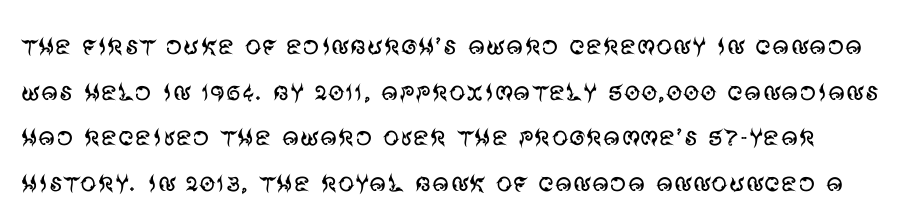
The image shows 33 px regular-weight sans-serif type, upright; set normal line spacing (1.38x), normal letter spacing, not underlined; medium stroke contrast and a large x-height.
